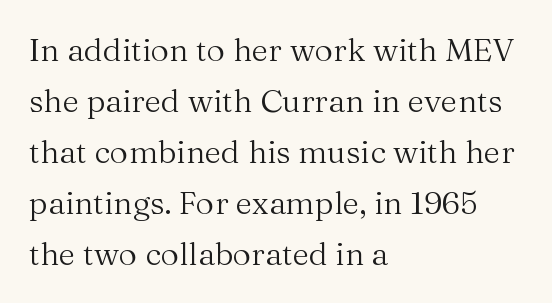
The image shows 32 px regular-weight serif type, upright; set left-aligned, normal line spacing (1.59x), normal letter spacing, not underlined; medium stroke contrast and a medium x-height.
